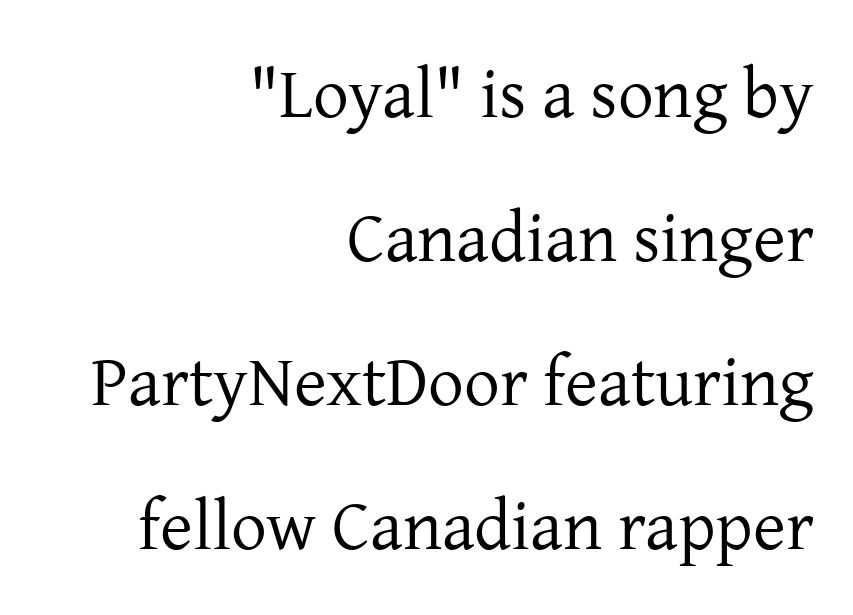
The image shows 71 px regular-weight serif type, upright; set right-aligned, loose line spacing (2.03x), normal letter spacing, not underlined; low stroke contrast and a medium x-height.
